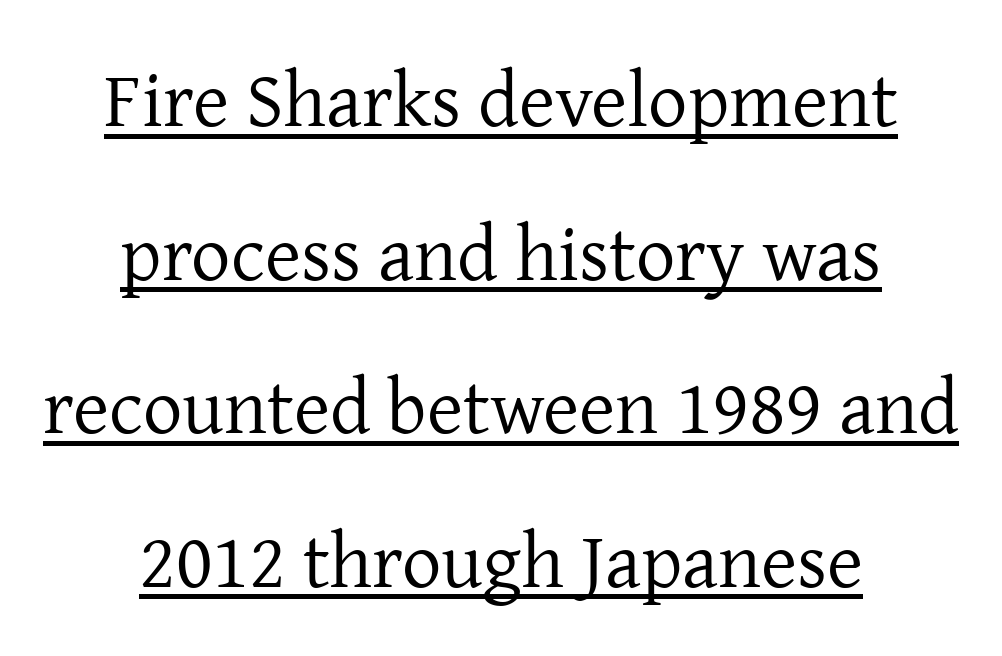
Weight: regular or lighter. Airy leading. Observe the ordinary spacing: letters are neighbours, not strangers. Compared with undecorated copy, this sample adds a rule below the words. The passage shown is typed in a proportional face where columns would drift. Casual observation: everything's sitting right in the middle.
